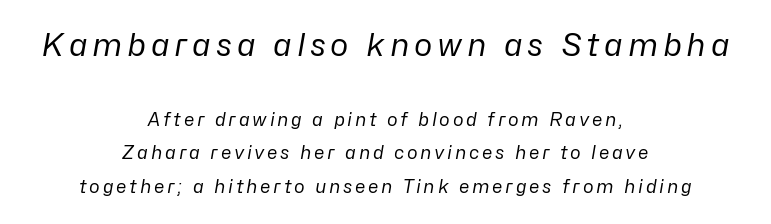
{"italic": "yes", "lean": "right", "slant_degrees": 10, "bold": "no", "weight": "regular", "width": "normal", "stroke_contrast": "low", "x_height": "medium", "monospaced": "no", "underline": "no", "align": "center", "line_spacing_ratio": 1.85, "larger_block": "first", "size_ratio": 1.72, "glyph_px": 31}
